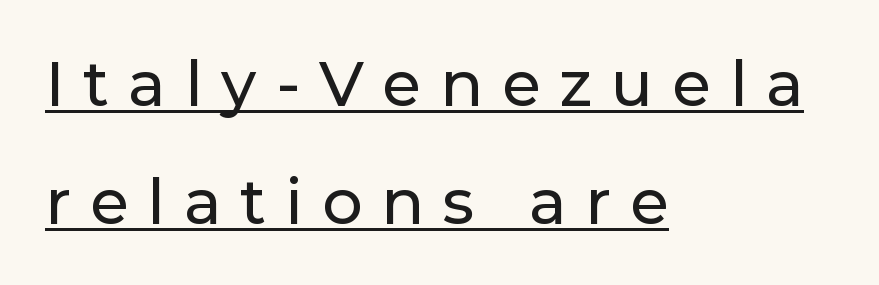
The image shows 63 px sans-serif type, upright; set left-aligned, line spacing 1.87x, unusually wide letter spacing (+0.3 em), underlined; low stroke contrast and a medium x-height.
